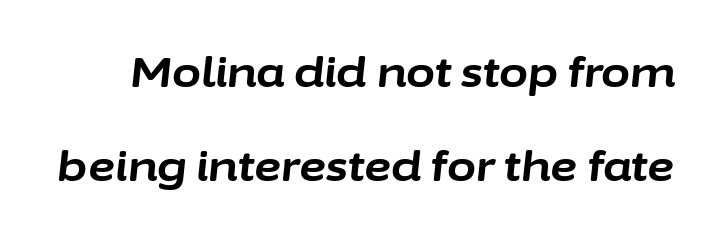
{"italic": "yes", "lean": "right", "slant_degrees": 6, "bold": "yes", "weight": "bold", "width": "normal", "stroke_contrast": "low", "x_height": "medium", "monospaced": "no", "underline": "no", "line_spacing": "loose", "line_spacing_ratio": 2.24, "letter_spacing": "normal", "letter_spacing_em": 0.0, "glyph_px": 42}
